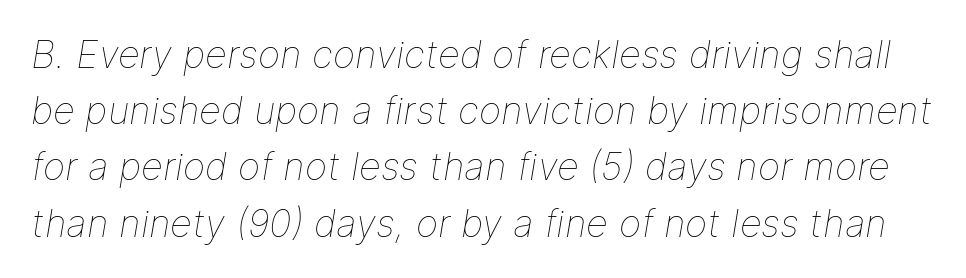
Q: Is the text bold? A: No.
Q: Is the text italic (slanted)? A: Yes, it leans right by about 9 degrees.
Q: Is the text underlined? A: No.
Q: Is the spacing between letters normal or unusually wide? A: Normal.
Q: Is the spacing between lines tight, normal or loose? A: Normal.
Q: Width (condensed, normal, or wide)? A: Normal.
Q: Stroke contrast? A: Low.
Q: x-height? A: Medium.
Q: Monospaced? A: No.
